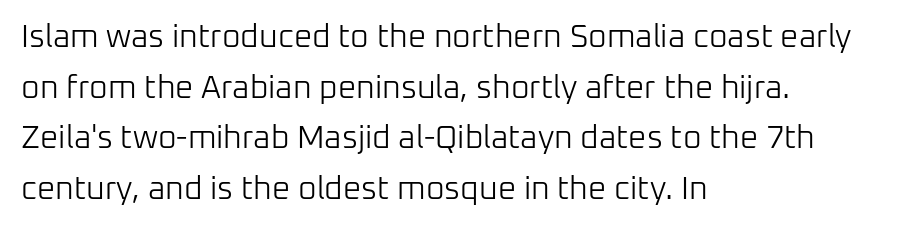
The gap between lines stays unmarked. The font sits on the lighter half of the weight spectrum, regular included. The paragraph shown leans on its left margin. Short note: letters normally spaced.
